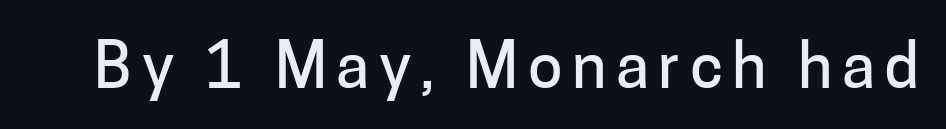
{"serif": "no", "italic": "no", "width": "normal", "stroke_contrast": "low", "x_height": "medium", "monospaced": "no", "underline": "no", "glyph_px": 63}
